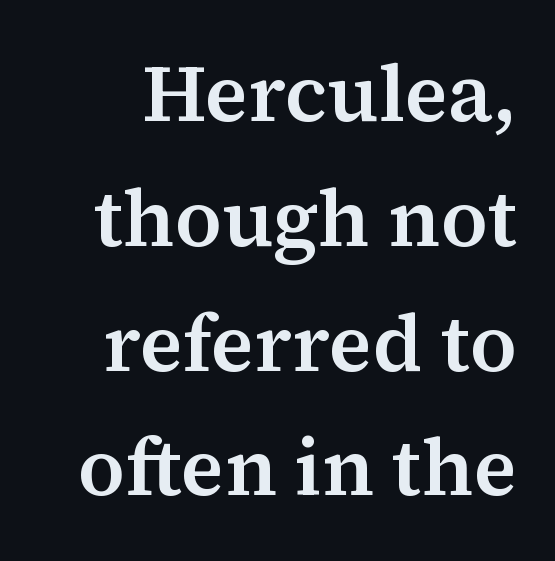
Regular leading. The type sits square on the baseline with zero lean. Quick note: underline off. What stands out about the letter spacing? Nothing — it is the standard amount. The font family rendered here belongs to the serif group.
